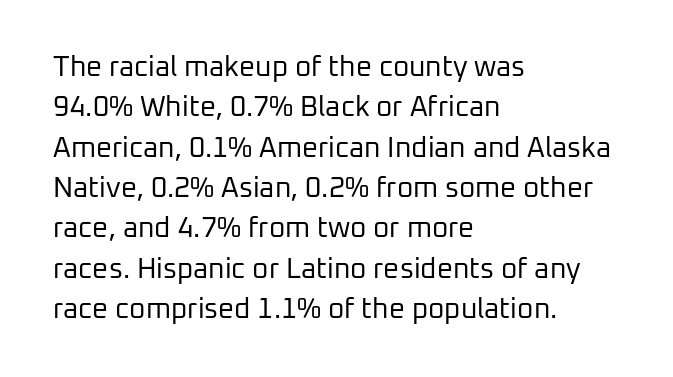
The image shows 28 px regular-weight sans-serif type, upright; set left-aligned, normal line spacing (1.44x), normal letter spacing, not underlined; low stroke contrast and a medium x-height.
